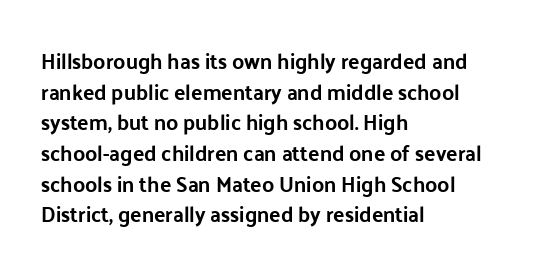
The image shows 21 px text type, upright; set left-aligned, normal line spacing (1.46x), normal letter spacing, not underlined.
